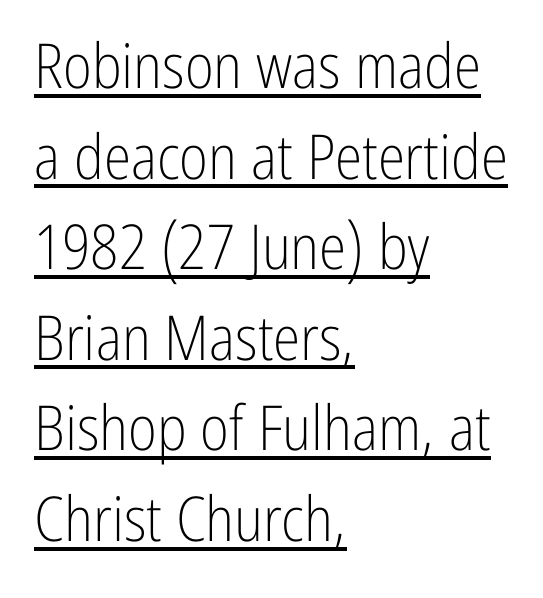
Underlined type. These lines stack with their left ends in a neat column. Italic? Not at all — the glyphs are vertical. These lines are rendered in a variable-pitch font. Vertically, the passage feels balanced, rows spaced as you'd expect.
